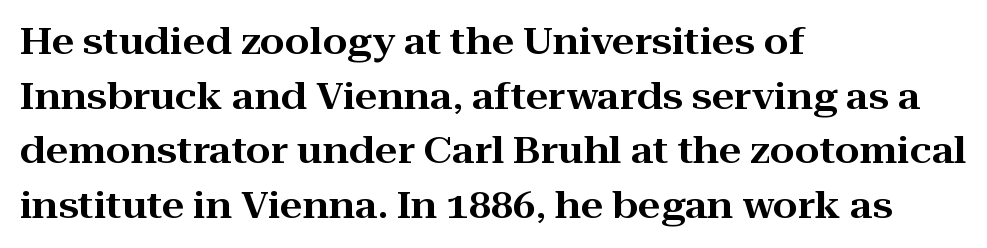
The letters stand straight up with perfectly vertical stems. Leading matches the norm, producing a regular column. Is the block centered? No — it sits flush against the left margin. Type without underlining. The face used here is proportionally spaced, like ordinary book or web type. Tracking value appears to be zero — textbook default spacing.
